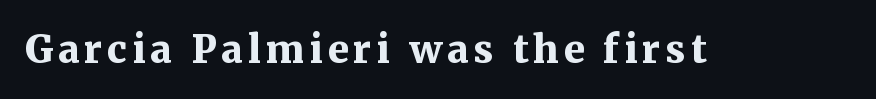
The image shows 38 px bold serif type, upright; set not underlined; medium stroke contrast and a medium x-height.
